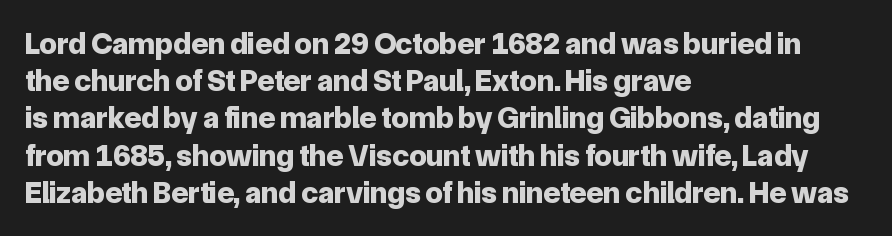
The image shows 31 px bold sans-serif type, upright; set left-aligned, line spacing 1.2x, normal letter spacing, not underlined; low stroke contrast and a medium x-height.
